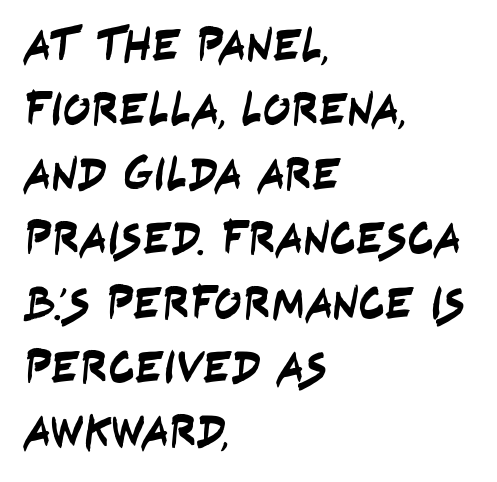
{"serif": "no", "width": "condensed", "stroke_contrast": "low", "x_height": "large", "monospaced": "no", "underline": "no", "align": "left", "line_spacing": "normal", "line_spacing_ratio": 1.4, "letter_spacing": "normal", "letter_spacing_em": 0.0, "glyph_px": 46}
